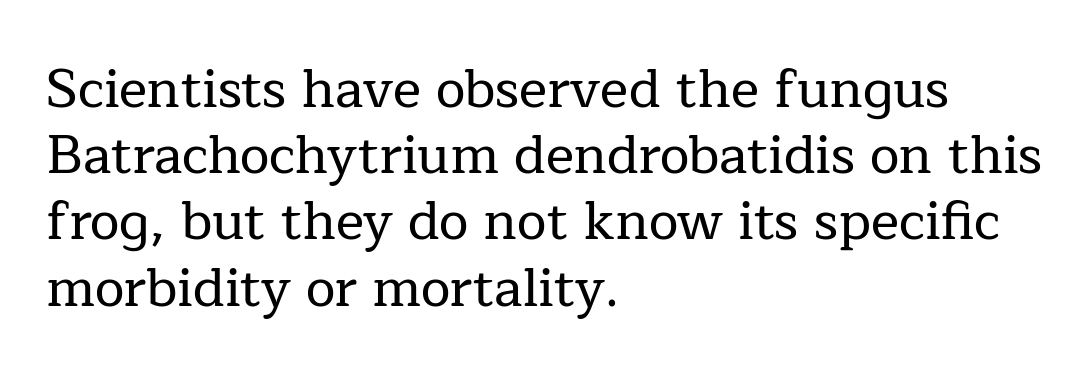
The image shows 53 px serif type, upright; set left-aligned, normal line spacing (1.25x), normal letter spacing, not underlined; low stroke contrast and a medium x-height.
